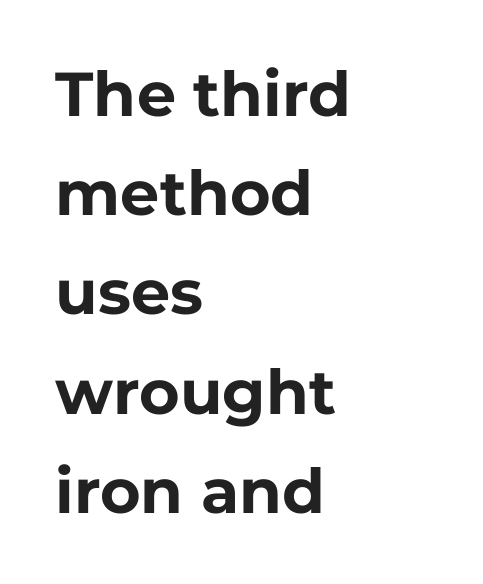
The image shows 62 px bold sans-serif type, upright; set left-aligned, normal line spacing (1.6x), normal letter spacing, not underlined; low stroke contrast and a medium x-height.
